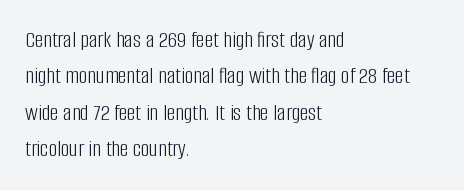
{"italic": "no", "bold": "no", "underline": "no", "align": "left", "line_spacing": "normal", "line_spacing_ratio": 1.52, "letter_spacing": "normal", "letter_spacing_em": 0.0, "glyph_px": 24}
